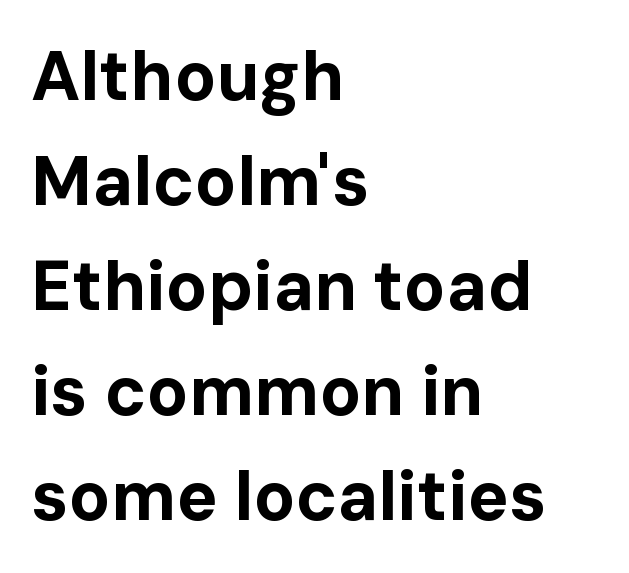
The image shows 69 px bold sans-serif type, upright; set left-aligned, normal line spacing (1.52x), normal letter spacing, not underlined; low stroke contrast and a medium x-height.
